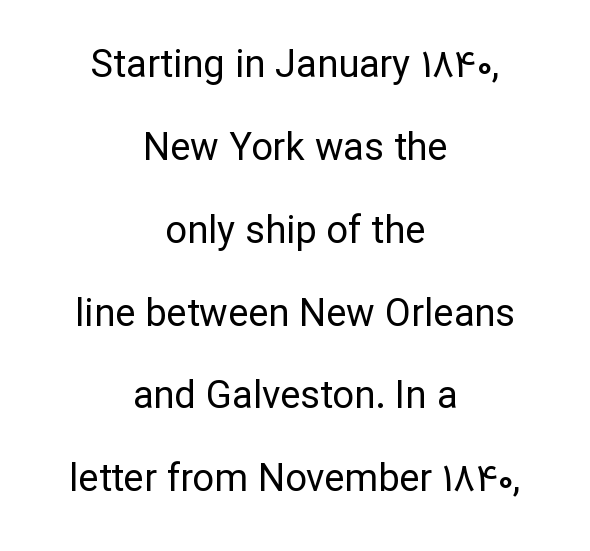
{"serif": "no", "italic": "no", "bold": "no", "weight": "regular", "width": "normal", "stroke_contrast": "low", "x_height": "medium", "monospaced": "no", "underline": "no", "align": "center", "line_spacing": "loose", "line_spacing_ratio": 2.18, "letter_spacing": "normal", "letter_spacing_em": 0.0, "glyph_px": 38}
